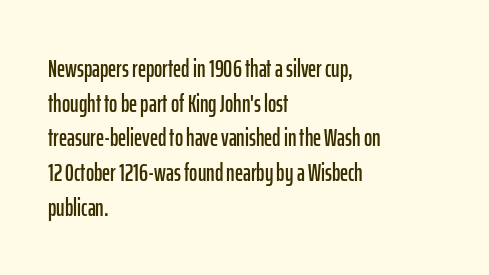
Q: Is the text italic (slanted)? A: No, it is upright.
Q: Is the text underlined? A: No.
Q: How is the paragraph aligned? A: Left-aligned.
Q: Is the spacing between letters normal or unusually wide? A: Normal.
Q: Is the spacing between lines tight, normal or loose? A: Normal.
